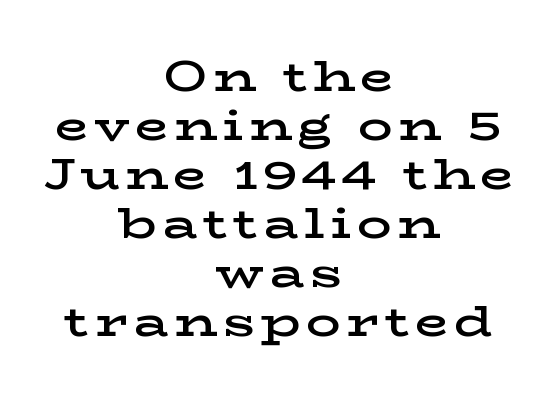
You can tell it's not italic because the verticals are truly vertical. Does the type have serifs? Yes, each stem ends in a small foot. What weight is shown? A semibold, between regular and bold. The lines in this sample share a center point and differ in where they start and stop. Think of a printed novel: that variable character pitch is what you see here. The passage shown is not underscored anywhere.
